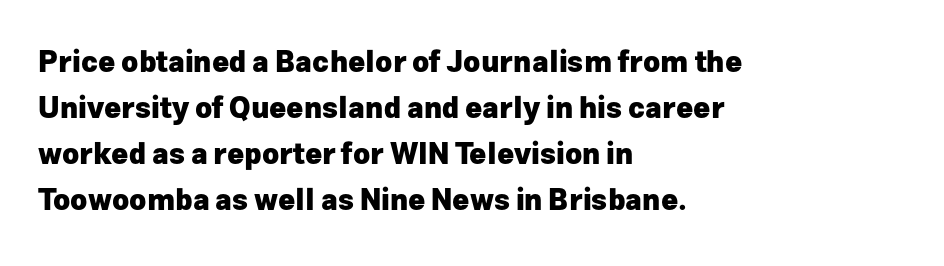
Q: Is the text bold? A: Yes.
Q: Is the text italic (slanted)? A: No, it is upright.
Q: Is the typeface a serif or a sans-serif typeface? A: Sans-serif.
Q: Is the text underlined? A: No.
Q: How is the paragraph aligned? A: Left-aligned.
Q: Is the spacing between letters normal or unusually wide? A: Normal.
Q: Is the spacing between lines tight, normal or loose? A: Normal.
Q: Width (condensed, normal, or wide)? A: Normal.
Q: Stroke contrast? A: Low.
Q: x-height? A: Medium.
Q: Monospaced? A: No.
